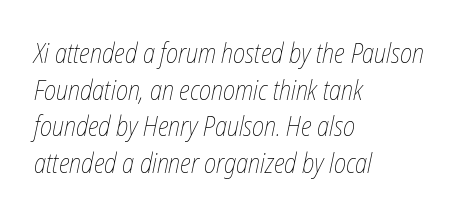
The image shows 27 px text type; set left-aligned, normal line spacing (1.36x), normal letter spacing, not underlined.
